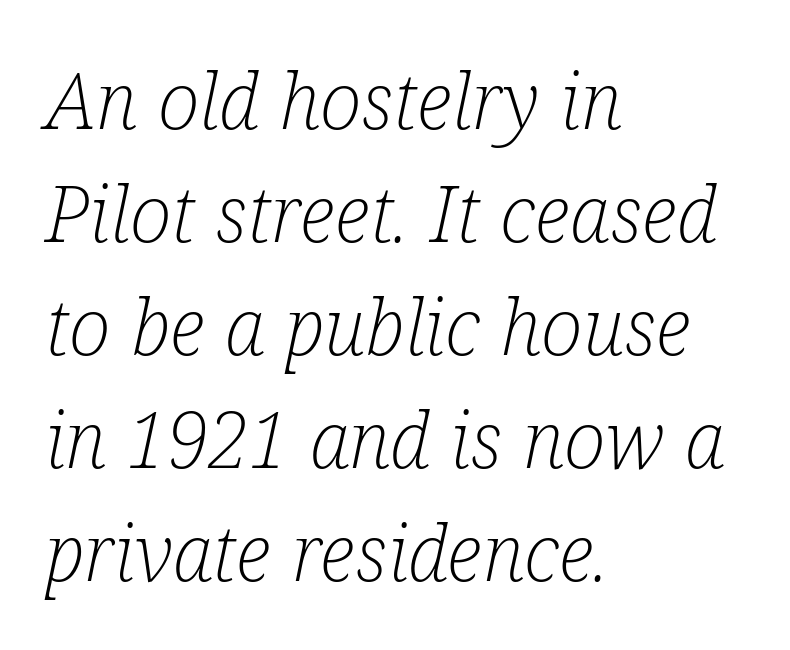
Q: Is the text bold? A: No.
Q: Is the text italic (slanted)? A: Yes, it leans right by about 12 degrees.
Q: Is the typeface a serif or a sans-serif typeface? A: Serif.
Q: Is the text underlined? A: No.
Q: How is the paragraph aligned? A: Left-aligned.
Q: Is the spacing between letters normal or unusually wide? A: Normal.
Q: Is the spacing between lines tight, normal or loose? A: Normal.
Q: Width (condensed, normal, or wide)? A: Condensed.
Q: Stroke contrast? A: Low.
Q: x-height? A: Medium.
Q: Monospaced? A: No.
